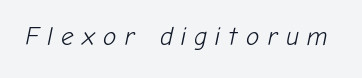
{"italic": "yes", "lean": "right", "slant_degrees": 12, "bold": "no", "underline": "no", "letter_spacing": "wide", "letter_spacing_em": 0.33, "glyph_px": 25}
